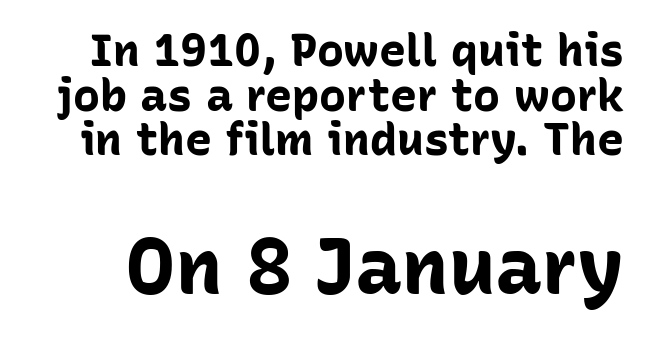
The image shows 78 px bold sans-serif type, upright; set tight line spacing (0.99x), normal letter spacing, not underlined; the second (bottom) block is 1.73x larger; low stroke contrast and a medium x-height.
